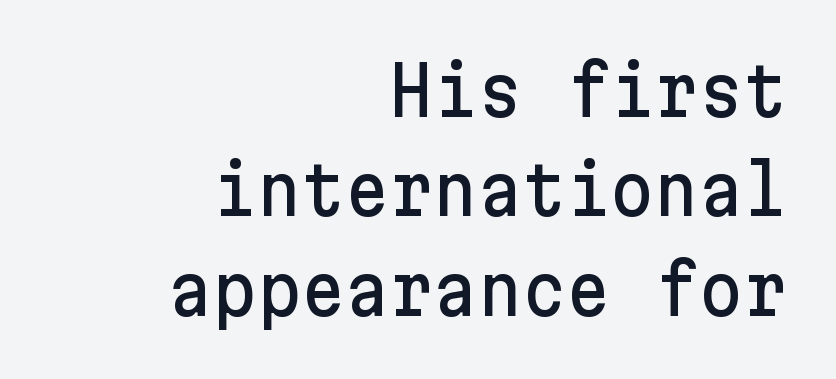
Q: Is the text italic (slanted)? A: No, it is upright.
Q: Is the typeface a serif or a sans-serif typeface? A: Sans-serif.
Q: Is the text underlined? A: No.
Q: How is the paragraph aligned? A: Right-aligned.
Q: Is the spacing between letters normal or unusually wide? A: Normal.
Q: Is the spacing between lines tight, normal or loose? A: Normal.
Q: Width (condensed, normal, or wide)? A: Normal.
Q: Stroke contrast? A: Low.
Q: x-height? A: Medium.
